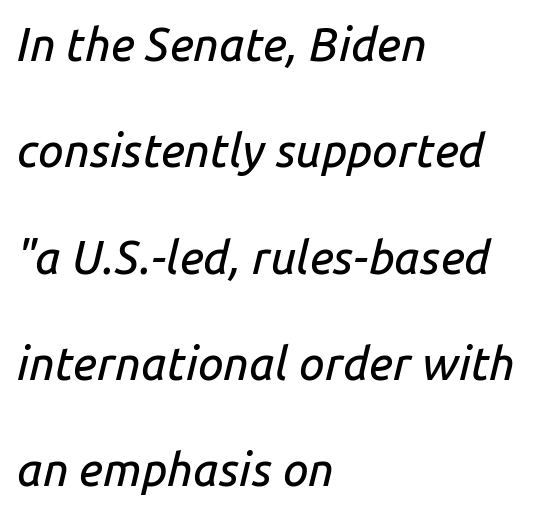
The gaps between neighbouring characters are ordinary and unremarkable. Descenders are the only things crossing below the line. The vertical gap from one line to the next is large. Do the characters align in a grid? No, the font is proportional. Does the copy run flush right? No — it runs flush left. Quick note: italic.
